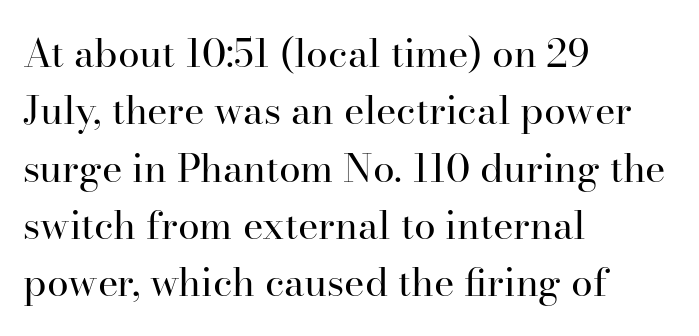
The image shows 39 px regular-weight serif type, upright; set left-aligned, normal line spacing (1.47x), normal letter spacing, not underlined; high stroke contrast and a small x-height.
